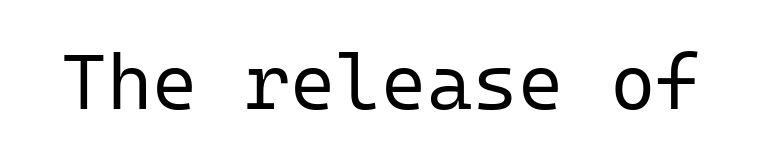
Observe the ordinary spacing: letters are neighbours, not strangers. Weight: not bold — regular or lighter. This sample uses a sans-serif face. You could count columns in this text — the font is strictly monospaced. Nobody drew a line under any word here.
